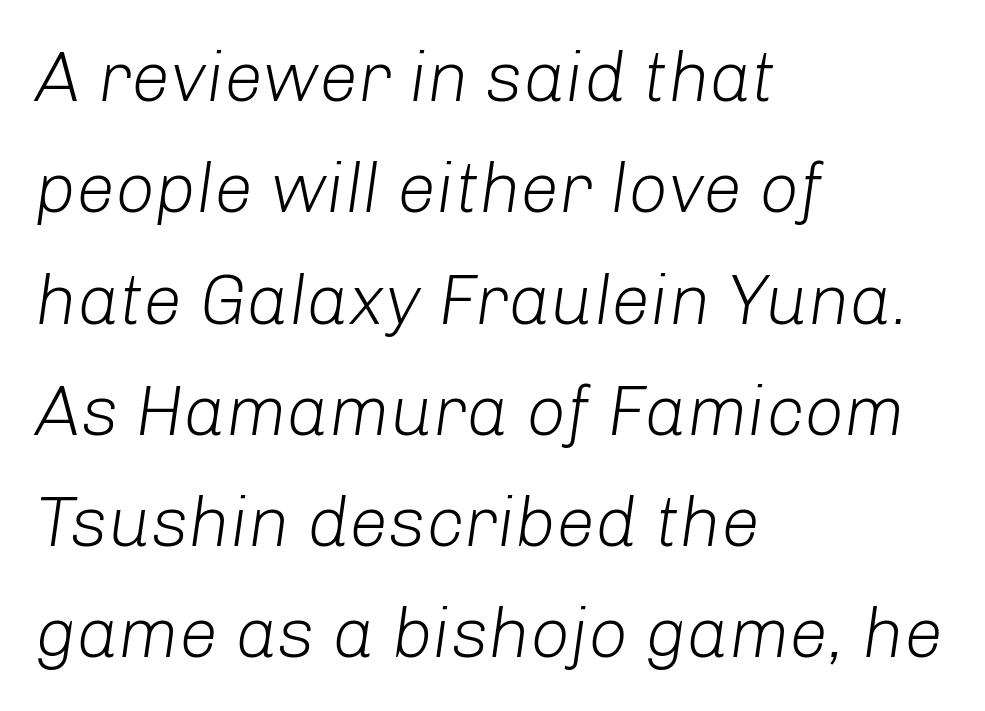
Varying glyph widths throughout — classic text-font behaviour. Each word holds together tightly as a unit, with standard inter-letter gaps. Every row of glyphs begins at an identical x-position on the left. Students, observe: this is what conventionally led text looks like.
